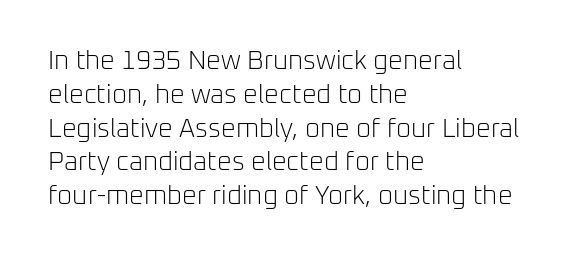
Descenders are the only things crossing below the line. Vertical strokes here are truly vertical. Compared with typical paragraphs, the rows here are spaced about the same. The setting favours the left margin, as ordinary paragraphs usually do.
